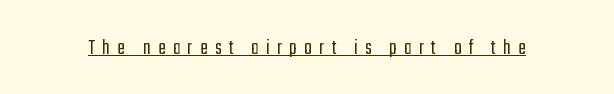
Q: Is the text bold? A: No.
Q: Is the text italic (slanted)? A: No, it is upright.
Q: Is the text underlined? A: Yes.
Q: Is the spacing between letters normal or unusually wide? A: Unusually wide.
